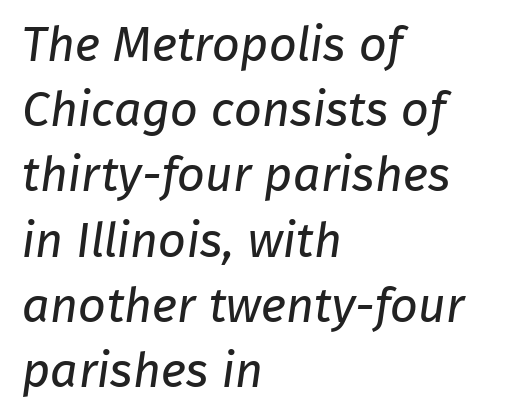
Unlike a traditional serif, this face leaves its strokes unadorned. The string is rendered with underlining switched off. Leading matches the norm, producing a regular column. Character widths vary here, with narrow letters taking less room than wide ones. Nothing unusual about the tracking: characters are spaced as the font intends. The text block is weighted toward the left margin, trailing off unevenly rightward.
